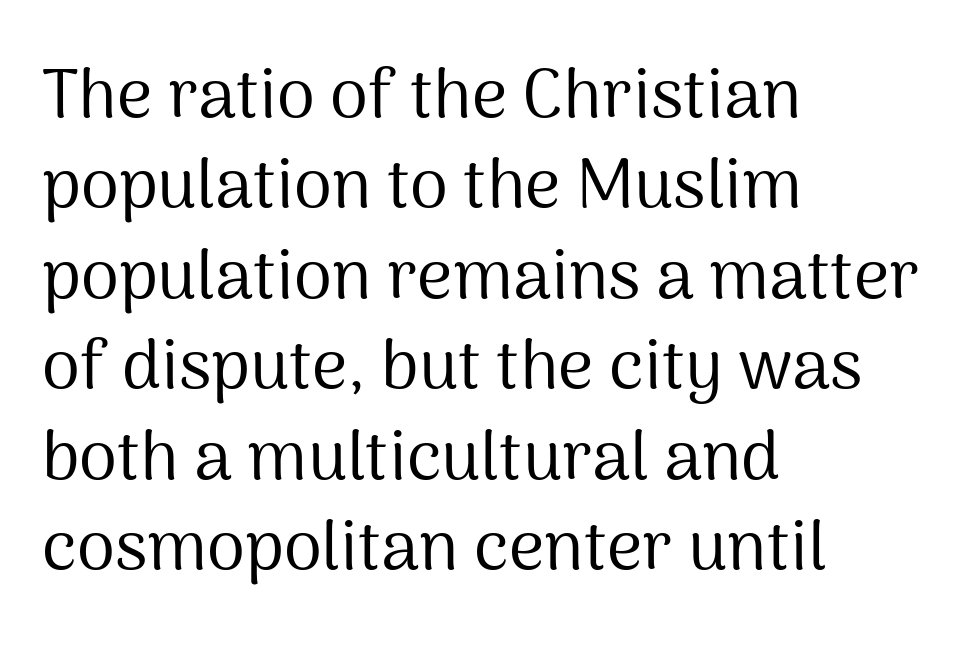
The image shows 69 px regular-weight sans-serif type, upright; set left-aligned, normal line spacing (1.31x), normal letter spacing, not underlined; medium stroke contrast and a medium x-height.
